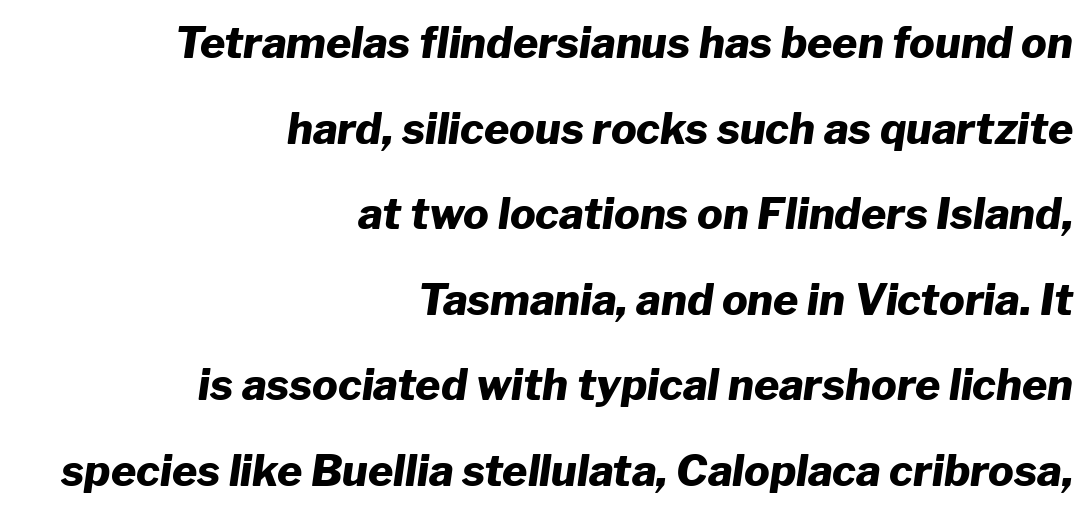
{"italic": "yes", "lean": "right", "slant_degrees": 8, "bold": "yes", "weight": "heavy", "width": "normal", "stroke_contrast": "low", "x_height": "medium", "monospaced": "no", "underline": "no", "align": "right", "line_spacing": "loose", "line_spacing_ratio": 1.99, "letter_spacing": "normal", "letter_spacing_em": 0.0, "glyph_px": 43}
